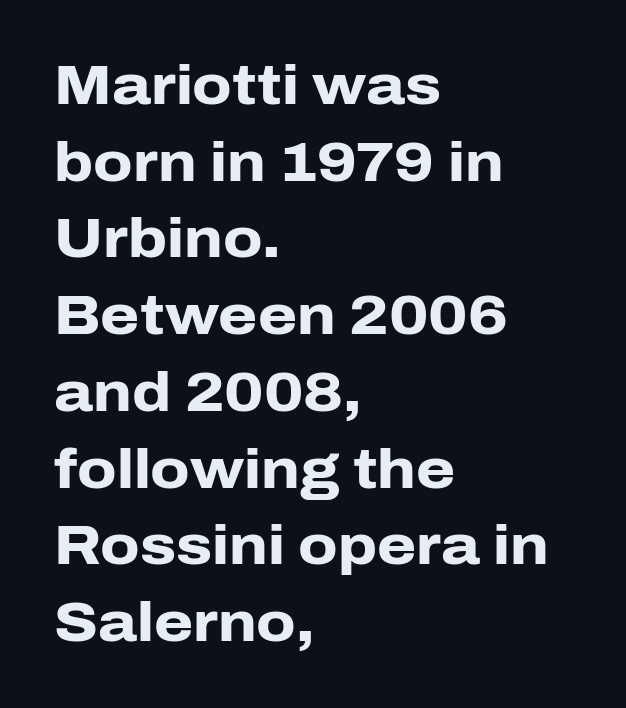
The image shows 56 px heavy sans-serif type, upright; set left-aligned, normal line spacing (1.37x), normal letter spacing, not underlined; low stroke contrast and a medium x-height.
